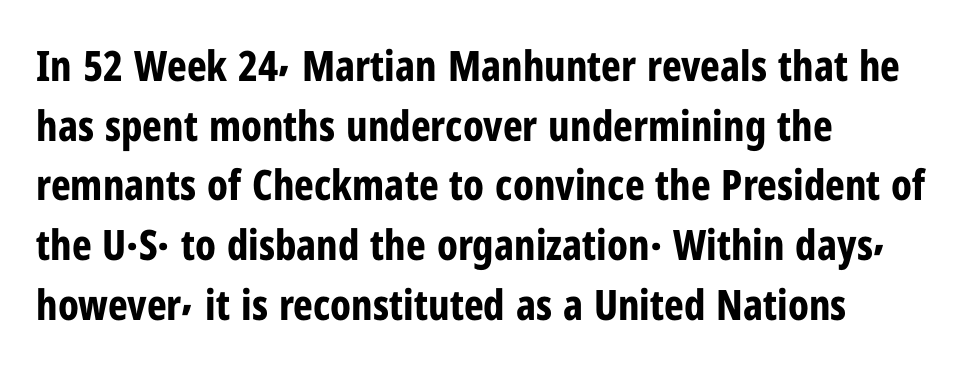
{"serif": "no", "italic": "no", "bold": "yes", "weight": "bold", "width": "condensed", "stroke_contrast": "low", "x_height": "medium", "monospaced": "no", "underline": "no", "align": "left", "line_spacing": "normal", "line_spacing_ratio": 1.42, "letter_spacing": "normal", "letter_spacing_em": 0.0, "glyph_px": 42}
